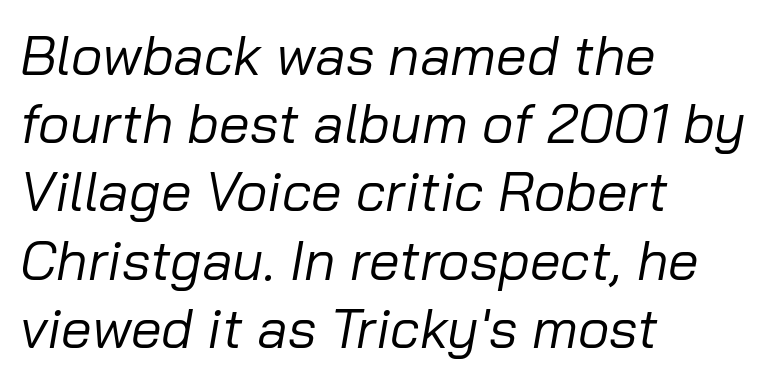
The image shows 55 px regular-weight type, italic (leaning right); set left-aligned, line spacing 1.24x, normal letter spacing, not underlined; low stroke contrast and a medium x-height.
